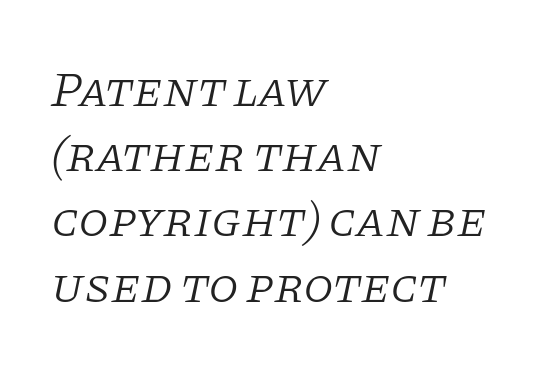
The block of text has a typical density, with ordinary space between rows. Each stroke keeps to a modest, everyday thickness or less. Old-style or modern, the face here clearly has serifs. Note the varied advance widths — an 'i' is clearly narrower than an 'm'. The lettering tilts uniformly, giving the passage an italic look.
